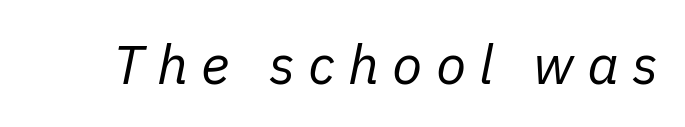
The image shows 55 px regular-weight type, italic (leaning right); set unusually wide letter spacing (+0.24 em), not underlined; low stroke contrast and a medium x-height.
